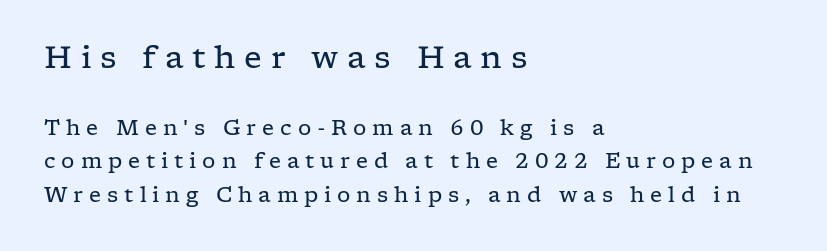
Q: Is the text bold? A: No.
Q: Is the text italic (slanted)? A: No, it is upright.
Q: Is the typeface a serif or a sans-serif typeface? A: Serif.
Q: Is the text underlined? A: No.
Q: How is the paragraph aligned? A: Left-aligned.
Q: Is the spacing between letters normal or unusually wide? A: Unusually wide.
Q: Is the spacing between lines tight, normal or loose? A: Normal.
Q: Which block of text is set in a larger size, the first (top) or the second (bottom)? A: The first (top) one.
Q: Width (condensed, normal, or wide)? A: Wide.
Q: Stroke contrast? A: Low.
Q: x-height? A: Medium.
Q: Monospaced? A: No.
